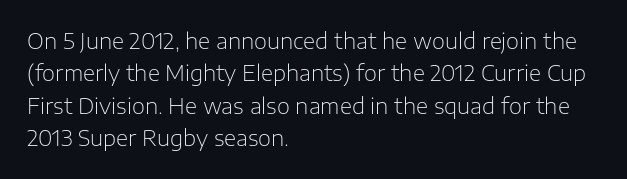
The image shows 21 px text type, upright; set left-aligned, normal line spacing (1.54x), normal letter spacing, not underlined.
